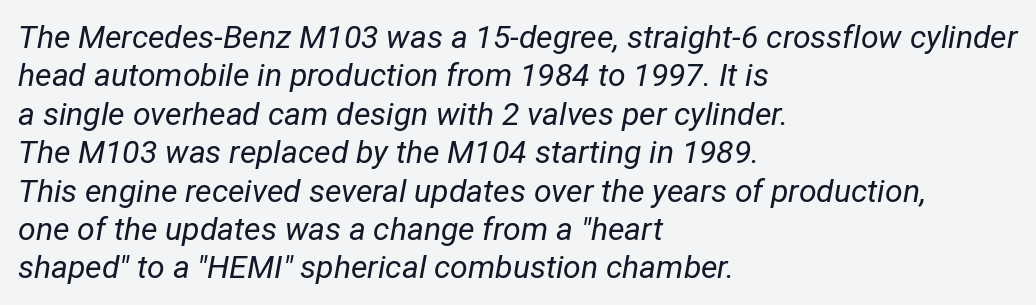
{"italic": "yes", "lean": "right", "slant_degrees": 12, "bold": "no", "weight": "regular", "width": "condensed", "stroke_contrast": "low", "x_height": "medium", "monospaced": "no", "underline": "no", "align": "left", "line_spacing_ratio": 1.2, "letter_spacing": "normal", "letter_spacing_em": 0.0, "glyph_px": 32}
